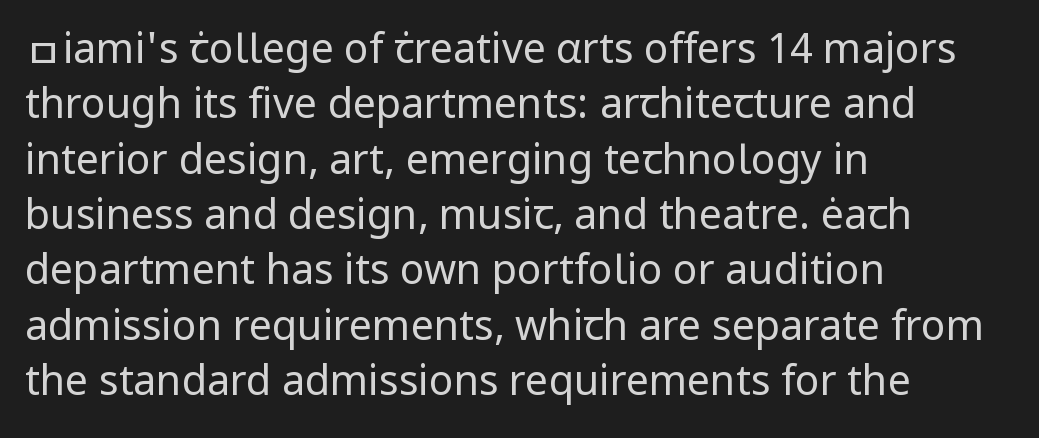
Does the copy run flush right? No — it runs flush left. The rendering uses natural spacing where letterforms have individual widths. The characters are drawn with everyday or finer stroke widths. Here the glyphs are tracked normally, forming tight word shapes.
